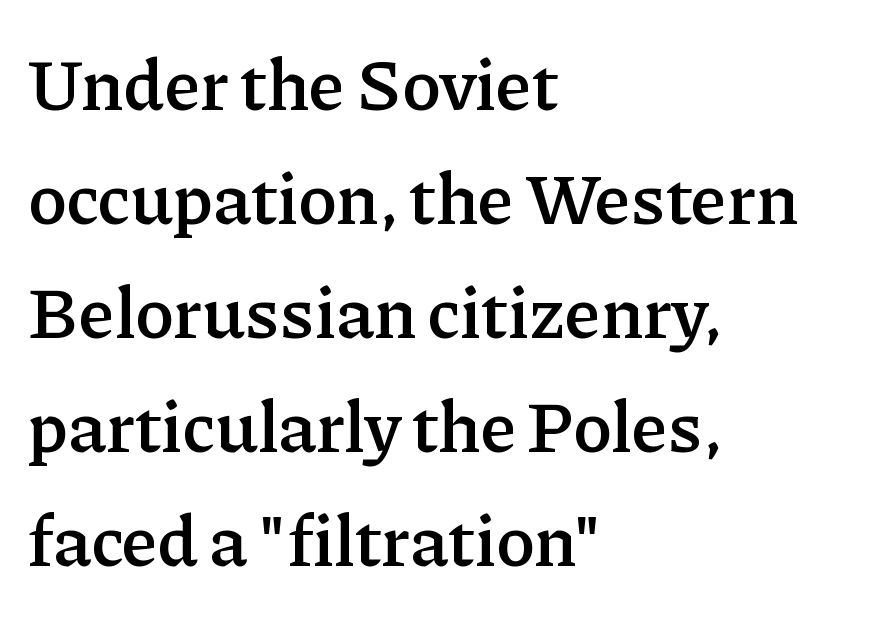
{"serif": "yes", "italic": "no", "bold": "semi", "weight": "semibold", "width": "normal", "stroke_contrast": "low", "x_height": "medium", "monospaced": "no", "underline": "no", "align": "left", "line_spacing": "normal", "line_spacing_ratio": 1.56, "letter_spacing": "normal", "letter_spacing_em": 0.0, "glyph_px": 73}
